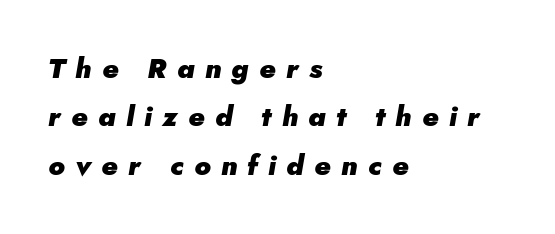
The image shows 28 px heavy type, italic (leaning right); set left-aligned, line spacing 1.73x, unusually wide letter spacing (+0.37 em), not underlined; low stroke contrast and a small x-height.
